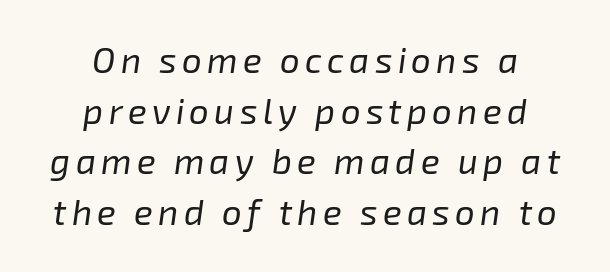
Q: Is the text bold? A: No.
Q: Is the text italic (slanted)? A: Yes, it leans right by about 8 degrees.
Q: Is the text underlined? A: No.
Q: How is the paragraph aligned? A: Centered.
Q: Is the spacing between lines tight, normal or loose? A: Normal.
Q: Width (condensed, normal, or wide)? A: Normal.
Q: Stroke contrast? A: Low.
Q: x-height? A: Medium.
Q: Monospaced? A: No.
